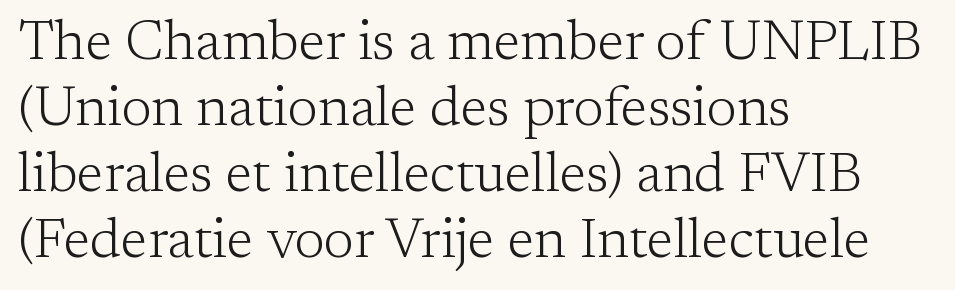
Q: Is the text bold? A: No.
Q: Is the text italic (slanted)? A: No, it is upright.
Q: Is the typeface a serif or a sans-serif typeface? A: Serif.
Q: Is the text underlined? A: No.
Q: How is the paragraph aligned? A: Left-aligned.
Q: Is the spacing between letters normal or unusually wide? A: Normal.
Q: Width (condensed, normal, or wide)? A: Normal.
Q: Stroke contrast? A: Low.
Q: x-height? A: Medium.
Q: Monospaced? A: No.
